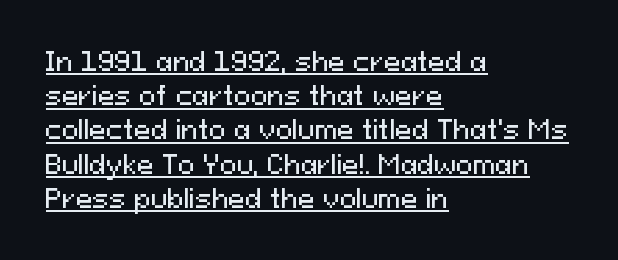
Tall strokes in this sample are plumb rather than angled. Horizontal bands of white between lines are of average thickness. Every word sits above its own underline. Where is the straight margin? On the left. Tracking here is standard; glyphs follow each other at the usual distance.
